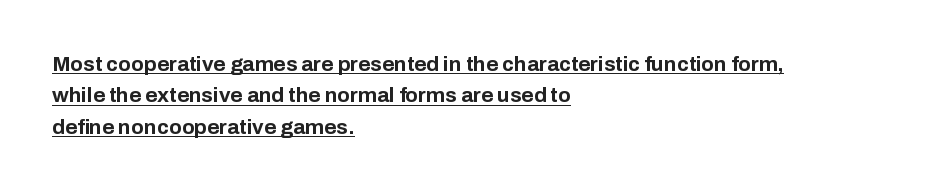
Q: Is the text bold? A: Yes.
Q: Is the text italic (slanted)? A: No, it is upright.
Q: Is the text underlined? A: Yes.
Q: How is the paragraph aligned? A: Left-aligned.
Q: Is the spacing between letters normal or unusually wide? A: Normal.
Q: Is the spacing between lines tight, normal or loose? A: Normal.
